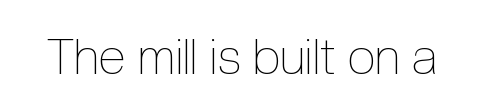
{"italic": "no", "bold": "no", "weight": "thin", "width": "condensed", "x_height": "medium", "monospaced": "no", "underline": "no", "letter_spacing": "normal", "letter_spacing_em": 0.0, "glyph_px": 50}
